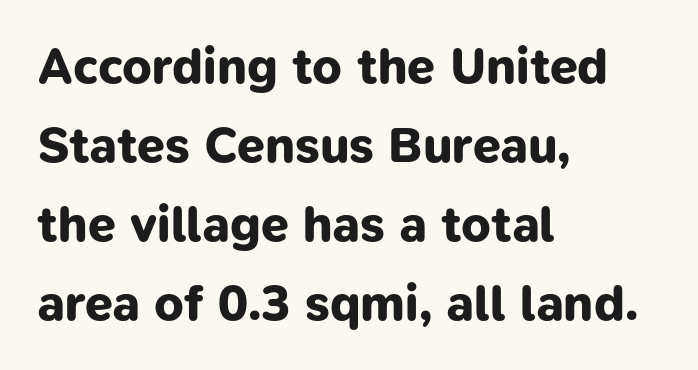
The text was rendered using a sans face with plain stroke endings. Typeset ragged right — the left edge is the straight one. Leading matches the norm, producing a regular column. Heft: maximum for text — a bold. Inter-character spacing is left at the font's built-in metrics. Think of a printed novel: that variable character pitch is what you see here.
